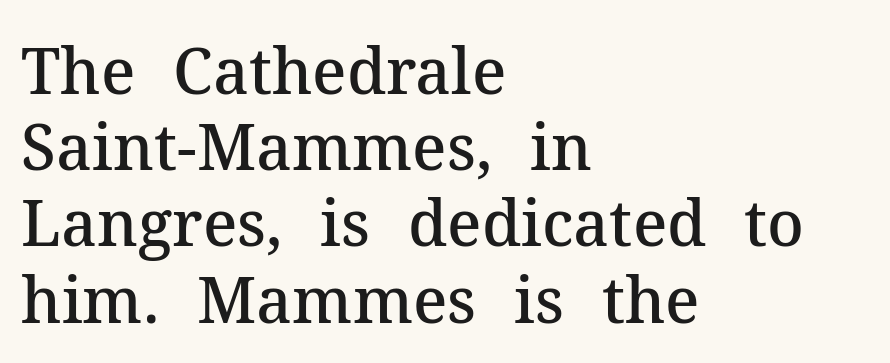
The gaps between neighbouring characters are ordinary and unremarkable. The letters carry serifs — small finishing strokes at the ends of their stems. A bare baseline throughout the passage. The letters stand straight up with perfectly vertical stems.
